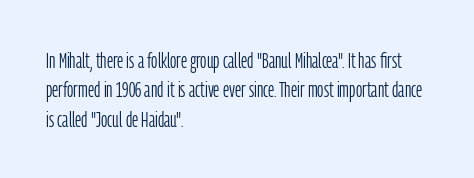
Q: Is the text bold? A: No.
Q: Is the text italic (slanted)? A: No, it is upright.
Q: Is the text underlined? A: No.
Q: How is the paragraph aligned? A: Left-aligned.
Q: Is the spacing between letters normal or unusually wide? A: Normal.
Q: Is the spacing between lines tight, normal or loose? A: Normal.
